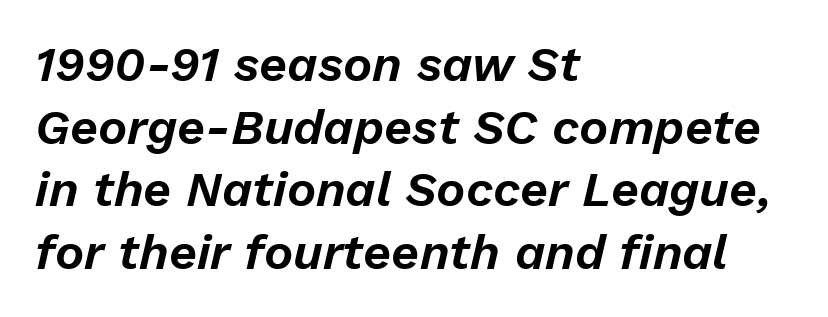
{"italic": "yes", "lean": "right", "slant_degrees": 13, "width": "normal", "stroke_contrast": "low", "x_height": "medium", "monospaced": "no", "underline": "no", "align": "left", "line_spacing": "normal", "line_spacing_ratio": 1.28, "letter_spacing": "normal", "letter_spacing_em": 0.0, "glyph_px": 49}
